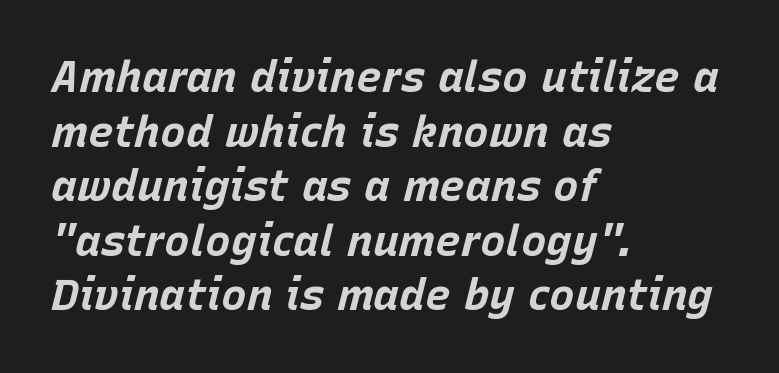
Q: Is the text bold? A: Yes.
Q: Is the text italic (slanted)? A: Yes, it leans right by about 15 degrees.
Q: Is the text underlined? A: No.
Q: How is the paragraph aligned? A: Left-aligned.
Q: Is the spacing between letters normal or unusually wide? A: Normal.
Q: Is the spacing between lines tight, normal or loose? A: Normal.
Q: Width (condensed, normal, or wide)? A: Normal.
Q: Stroke contrast? A: Low.
Q: x-height? A: Large.
Q: Monospaced? A: No.
